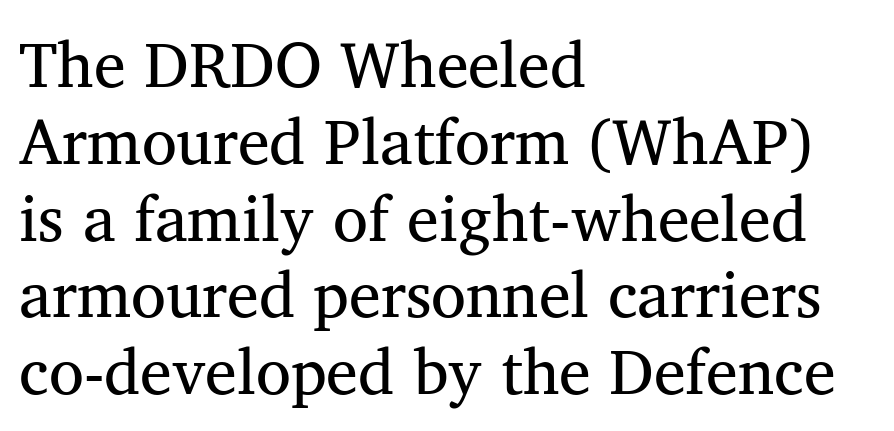
{"serif": "yes", "bold": "no", "weight": "regular", "width": "normal", "stroke_contrast": "medium", "x_height": "medium", "monospaced": "no", "underline": "no", "align": "left", "line_spacing_ratio": 1.2, "letter_spacing": "normal", "letter_spacing_em": 0.0, "glyph_px": 64}
